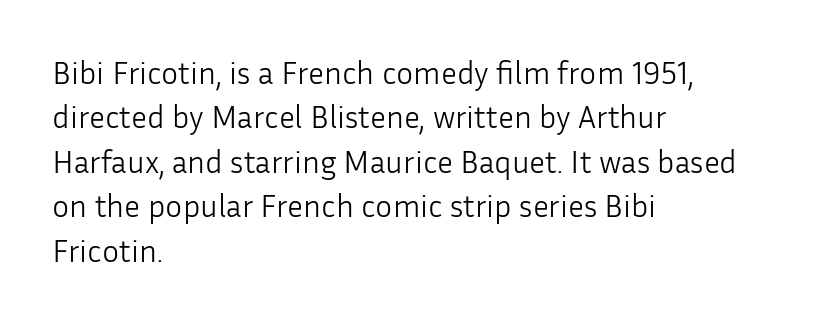
Plain, unruled lines of type. The face used here is proportionally spaced, like ordinary book or web type. Vertical stems look standard width or narrower in stroke. The leading is moderate, giving the passage an even texture.
